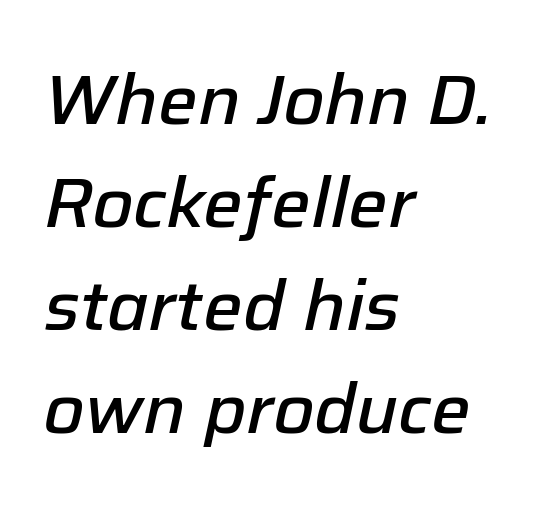
A typesetter would call this proportional, since set widths differ per character. Look at the tracking — it's just the regular setting, nothing added. Leading matches the norm, producing a regular column. Any mark beneath the type? The region is blank.
